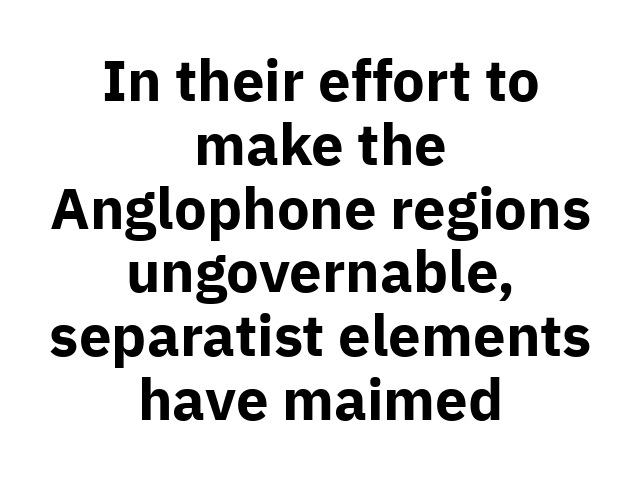
Q: Is the text bold? A: Yes.
Q: Is the text italic (slanted)? A: No, it is upright.
Q: Is the typeface a serif or a sans-serif typeface? A: Sans-serif.
Q: Is the text underlined? A: No.
Q: How is the paragraph aligned? A: Centered.
Q: Is the spacing between letters normal or unusually wide? A: Normal.
Q: Is the spacing between lines tight, normal or loose? A: Tight.
Q: Width (condensed, normal, or wide)? A: Normal.
Q: Stroke contrast? A: Low.
Q: x-height? A: Medium.
Q: Monospaced? A: No.
